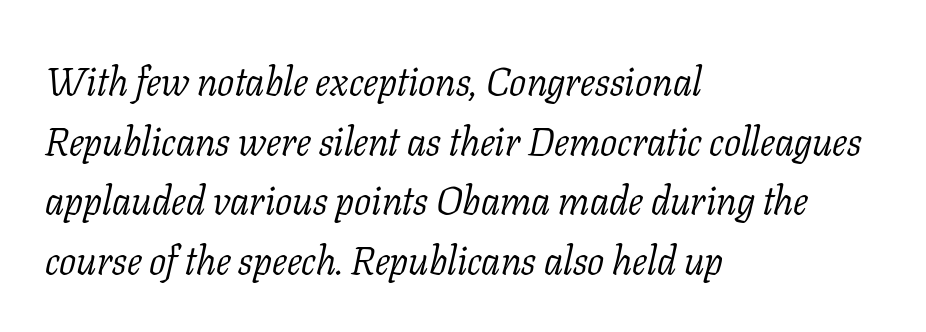
{"serif": "yes", "italic": "yes", "lean": "right", "slant_degrees": 11, "bold": "no", "weight": "light", "width": "normal", "stroke_contrast": "low", "x_height": "medium", "monospaced": "no", "underline": "no", "align": "left", "line_spacing": "normal", "line_spacing_ratio": 1.49, "letter_spacing": "normal", "letter_spacing_em": 0.0, "glyph_px": 40}
